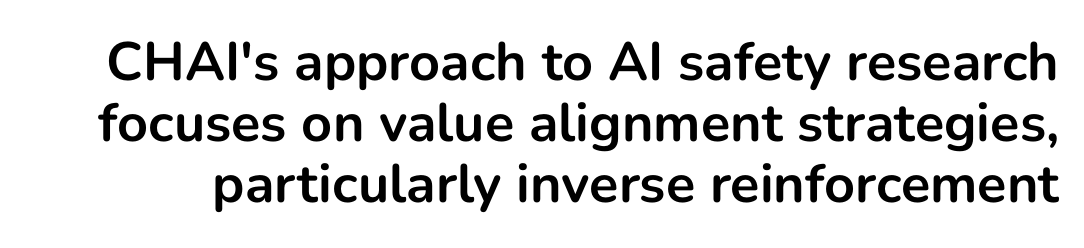
Q: Is the text bold? A: Yes.
Q: Is the text italic (slanted)? A: No, it is upright.
Q: Is the typeface a serif or a sans-serif typeface? A: Sans-serif.
Q: Is the text underlined? A: No.
Q: Is the spacing between letters normal or unusually wide? A: Normal.
Q: Is the spacing between lines tight, normal or loose? A: Tight.
Q: Width (condensed, normal, or wide)? A: Normal.
Q: Stroke contrast? A: Low.
Q: x-height? A: Medium.
Q: Monospaced? A: No.
